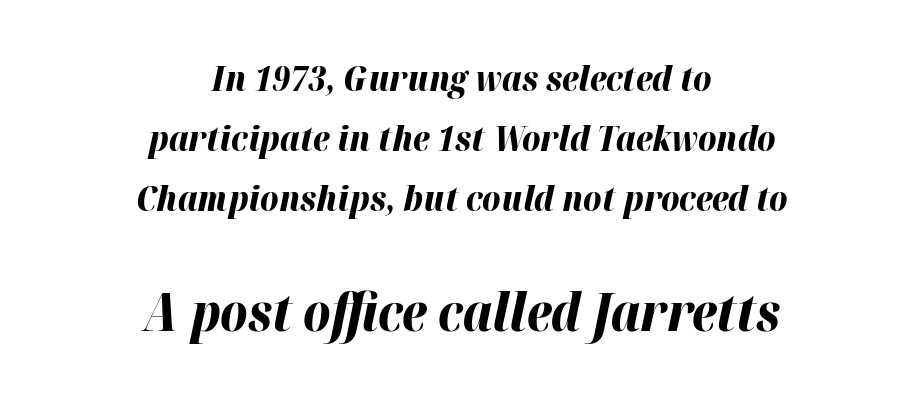
Q: Is the text bold? A: Yes.
Q: Is the text italic (slanted)? A: Yes, it leans right by about 12 degrees.
Q: Is the text underlined? A: No.
Q: How is the paragraph aligned? A: Centered.
Q: Is the spacing between letters normal or unusually wide? A: Normal.
Q: Which block of text is set in a larger size, the first (top) or the second (bottom)? A: The second (bottom) one.
Q: Width (condensed, normal, or wide)? A: Normal.
Q: Stroke contrast? A: High.
Q: x-height? A: Medium.
Q: Monospaced? A: No.
